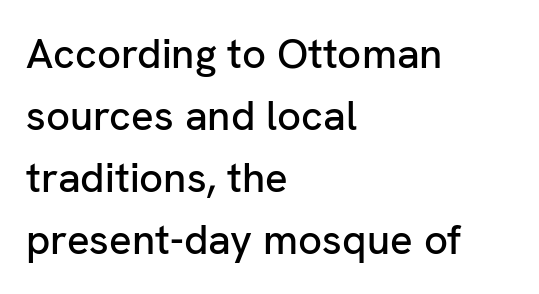
This rendering uses left alignment, leaving the right contour irregular. Does the lettering tilt? It doesn't — this is upright. The passage shown has conventional tracking throughout. Proportional: the letters do not fall into vertical columns.
